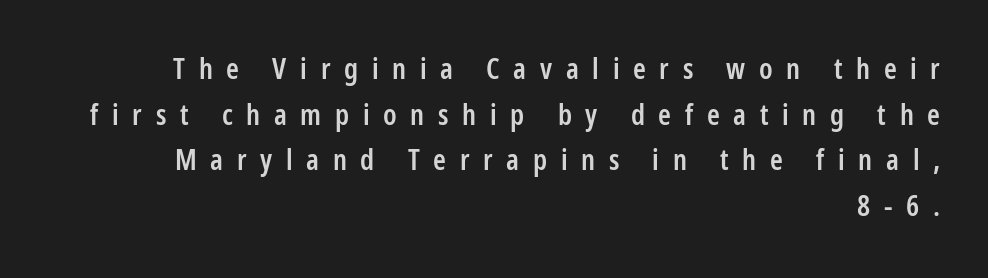
This rendering widens character spacing well past its baseline value. Each new line begins a customary step beneath the previous one. The letters carry no serifs — their stems end cleanly without finishing strokes. Unmarked baselines from the first word to the last.
